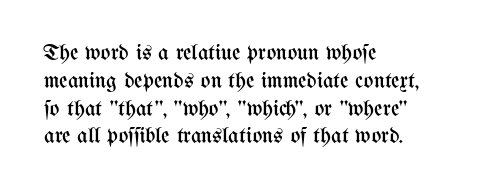
Italic: no, the glyphs are upright roman. Typeset ragged right — the left edge is the straight one. The gaps between neighbouring characters are ordinary and unremarkable. No letter is thick-stroked: the sample isn't bold. Lines of text with bare space underneath.
